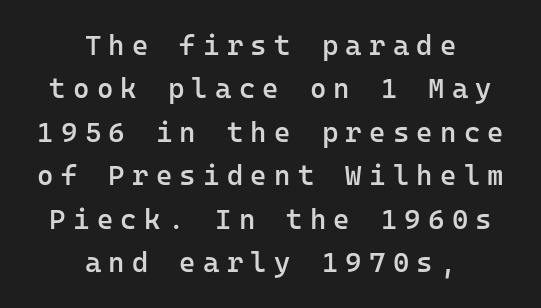
{"serif": "no", "italic": "no", "bold": "semi", "weight": "semibold", "width": "normal", "stroke_contrast": "low", "x_height": "medium", "monospaced": "yes", "underline": "no", "align": "center", "line_spacing": "normal", "line_spacing_ratio": 1.55, "letter_spacing": "wide", "letter_spacing_em": 0.26, "glyph_px": 28}
